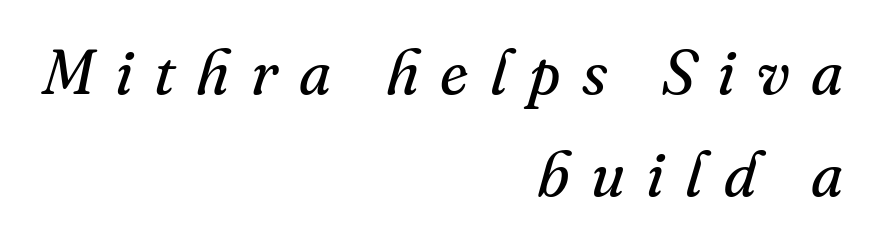
Q: Is the text bold? A: No.
Q: Is the text italic (slanted)? A: Yes, it leans right by about 16 degrees.
Q: Is the typeface a serif or a sans-serif typeface? A: Serif.
Q: Is the text underlined? A: No.
Q: How is the paragraph aligned? A: Right-aligned.
Q: Is the spacing between letters normal or unusually wide? A: Unusually wide.
Q: Is the spacing between lines tight, normal or loose? A: Normal.
Q: Width (condensed, normal, or wide)? A: Normal.
Q: Stroke contrast? A: Medium.
Q: x-height? A: Small.
Q: Monospaced? A: No.
